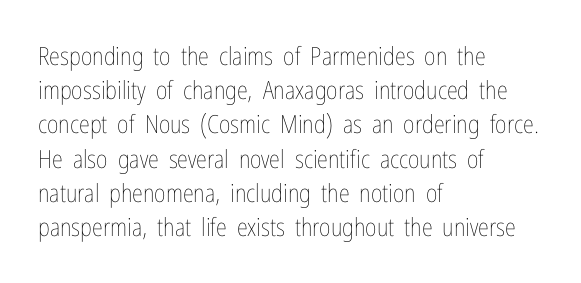
The image shows 25 px text type, upright; set left-aligned, normal line spacing (1.37x), normal letter spacing, not underlined.
